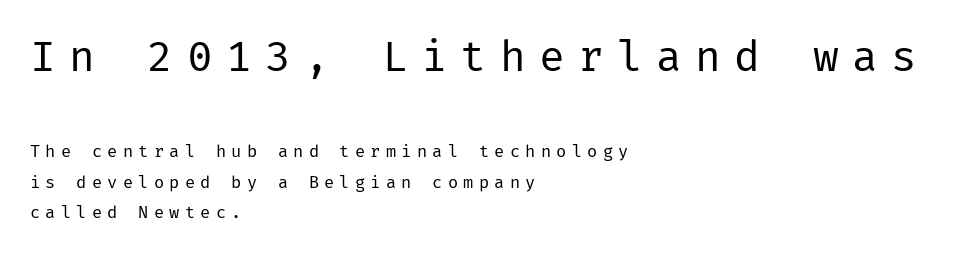
The image shows 43 px regular-weight sans-serif type, upright; set left-aligned, line spacing 1.79x, unusually wide letter spacing (+0.31 em), not underlined; the first (top) block is 2.53x larger; low stroke contrast and a medium x-height.
